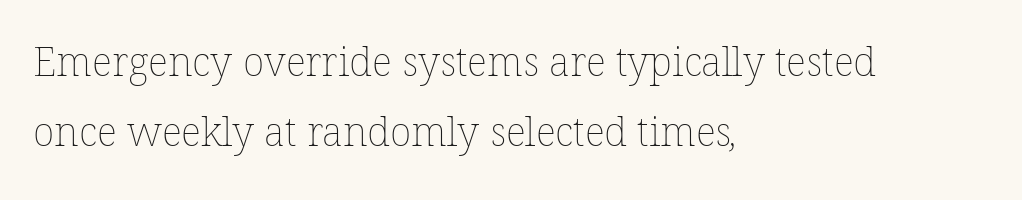
{"bold": "no", "weight": "thin", "width": "normal", "stroke_contrast": "low", "x_height": "medium", "monospaced": "no", "underline": "no", "align": "left", "line_spacing_ratio": 1.76, "letter_spacing": "normal", "letter_spacing_em": 0.0, "glyph_px": 40}
